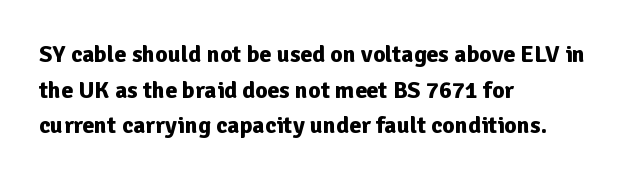
The image shows 24 px bold type, upright; set left-aligned, normal line spacing (1.48x), normal letter spacing, not underlined.
